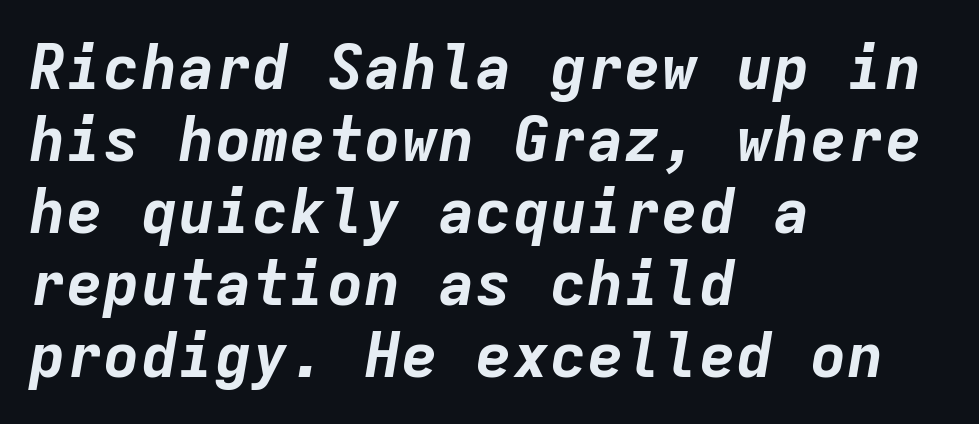
The text block is weighted toward the left margin, trailing off unevenly rightward. No extra tracking has been applied to these lines. Check the space under the baseline: it is left empty. Italic? Definitely — the glyphs are oblique. Look at the stroke-to-counter ratio: heavy, a bold.
